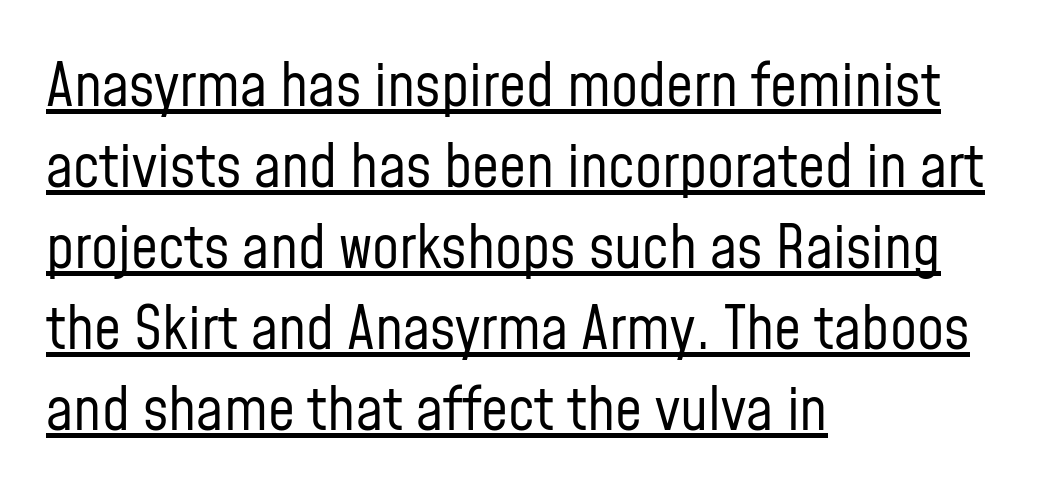
{"serif": "no", "italic": "no", "bold": "no", "weight": "regular", "width": "condensed", "stroke_contrast": "low", "x_height": "medium", "monospaced": "no", "underline": "yes", "align": "left", "line_spacing": "normal", "line_spacing_ratio": 1.35, "letter_spacing": "normal", "letter_spacing_em": 0.0, "glyph_px": 60}
